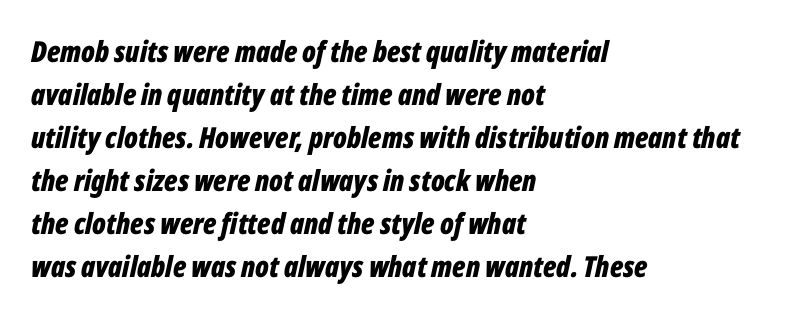
Q: Is the text bold? A: Yes.
Q: Is the text italic (slanted)? A: Yes, it leans right by about 12 degrees.
Q: Is the text underlined? A: No.
Q: How is the paragraph aligned? A: Left-aligned.
Q: Is the spacing between letters normal or unusually wide? A: Normal.
Q: Is the spacing between lines tight, normal or loose? A: Normal.
Q: Width (condensed, normal, or wide)? A: Condensed.
Q: Stroke contrast? A: Low.
Q: x-height? A: Medium.
Q: Monospaced? A: No.
